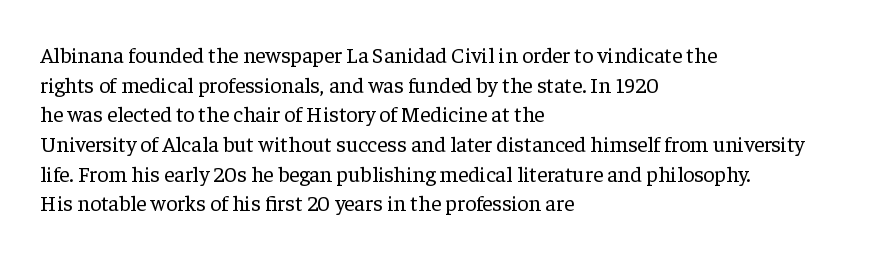
Q: Is the text bold? A: No.
Q: Is the text italic (slanted)? A: No, it is upright.
Q: Is the text underlined? A: No.
Q: How is the paragraph aligned? A: Left-aligned.
Q: Is the spacing between letters normal or unusually wide? A: Normal.
Q: Is the spacing between lines tight, normal or loose? A: Normal.
